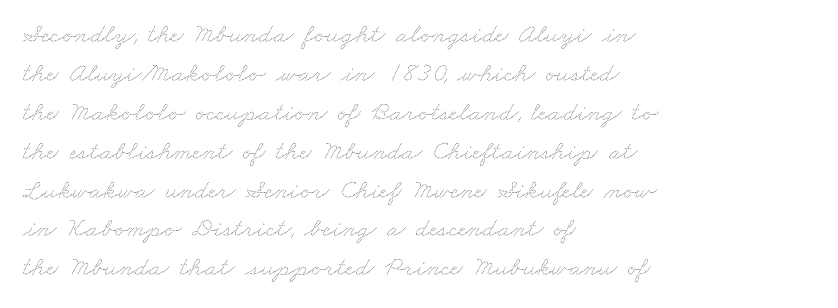
{"bold": "no", "underline": "no", "align": "left", "line_spacing": "normal", "line_spacing_ratio": 1.44, "letter_spacing": "normal", "letter_spacing_em": 0.0, "glyph_px": 27}
